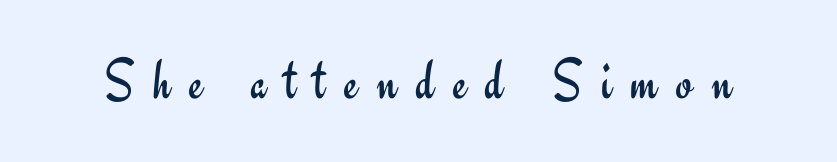
Q: Is the text bold? A: No.
Q: Is the text italic (slanted)? A: Yes.
Q: Is the typeface a serif or a sans-serif typeface? A: Sans-serif.
Q: Is the text underlined? A: No.
Q: Is the spacing between letters normal or unusually wide? A: Unusually wide.
Q: Width (condensed, normal, or wide)? A: Normal.
Q: Stroke contrast? A: Low.
Q: x-height? A: Small.
Q: Monospaced? A: No.
